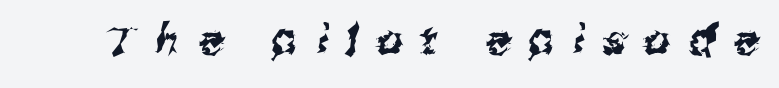
Q: Is the typeface a serif or a sans-serif typeface? A: Sans-serif.
Q: Is the text underlined? A: No.
Q: Is the spacing between letters normal or unusually wide? A: Unusually wide.
Q: Width (condensed, normal, or wide)? A: Normal.
Q: Stroke contrast? A: Medium.
Q: x-height? A: Medium.
Q: Monospaced? A: No.
